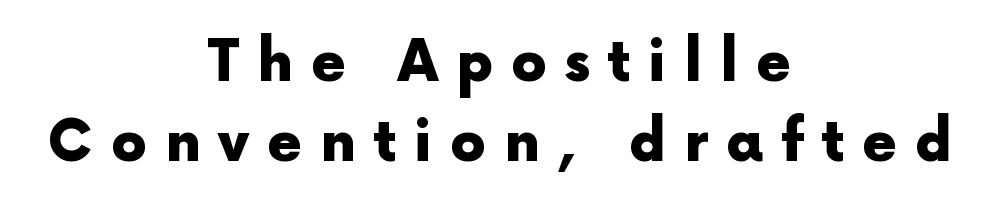
{"serif": "no", "italic": "no", "bold": "yes", "weight": "heavy", "width": "normal", "x_height": "medium", "monospaced": "no", "underline": "no", "align": "center", "line_spacing": "normal", "line_spacing_ratio": 1.42, "letter_spacing": "wide", "letter_spacing_em": 0.32, "glyph_px": 56}
